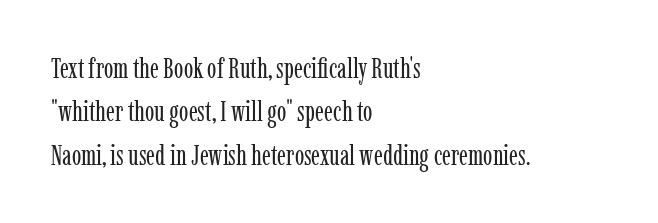
Q: Is the text bold? A: No.
Q: Is the text italic (slanted)? A: No, it is upright.
Q: Is the typeface a serif or a sans-serif typeface? A: Serif.
Q: Is the text underlined? A: No.
Q: How is the paragraph aligned? A: Left-aligned.
Q: Is the spacing between letters normal or unusually wide? A: Normal.
Q: Is the spacing between lines tight, normal or loose? A: Normal.
Q: Width (condensed, normal, or wide)? A: Condensed.
Q: Stroke contrast? A: Low.
Q: x-height? A: Medium.
Q: Monospaced? A: No.
